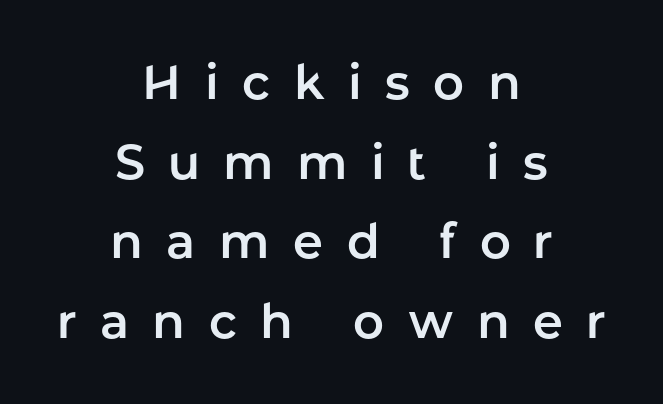
Q: Is the text italic (slanted)? A: No, it is upright.
Q: Is the typeface a serif or a sans-serif typeface? A: Sans-serif.
Q: Is the text underlined? A: No.
Q: How is the paragraph aligned? A: Centered.
Q: Is the spacing between letters normal or unusually wide? A: Unusually wide.
Q: Is the spacing between lines tight, normal or loose? A: Normal.
Q: Width (condensed, normal, or wide)? A: Normal.
Q: Stroke contrast? A: Low.
Q: x-height? A: Medium.
Q: Monospaced? A: No.
